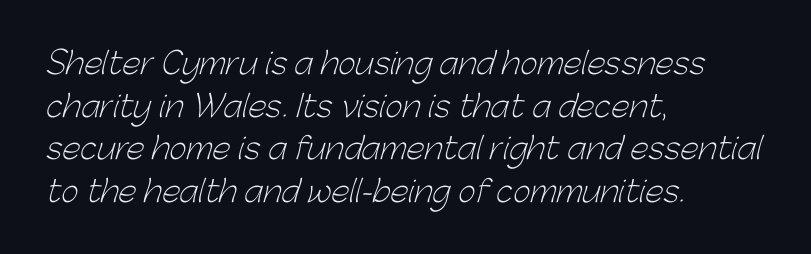
The image shows 30 px light sans-serif type; set left-aligned, normal line spacing (1.42x), normal letter spacing, not underlined; low stroke contrast and a medium x-height.
